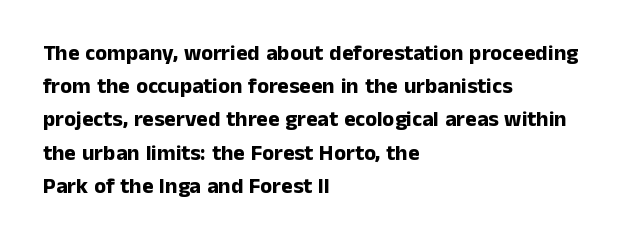
Leading matches the norm, producing a regular column. The area under the type is left untouched. Does extra space separate the letters? No, they use regular spacing. These lines were composed using upright roman letters.
